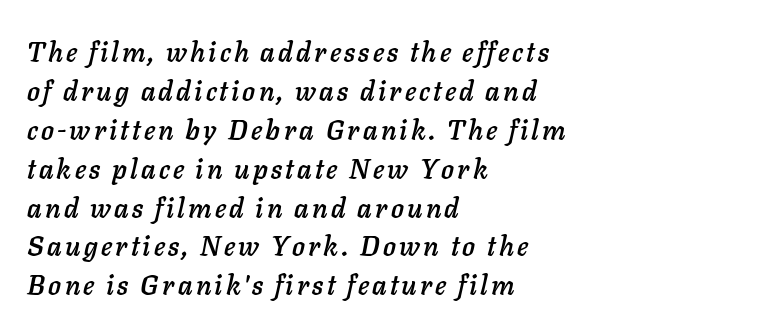
{"italic": "yes", "lean": "right", "slant_degrees": 11, "underline": "no", "align": "left", "line_spacing": "normal", "line_spacing_ratio": 1.44, "glyph_px": 27}
